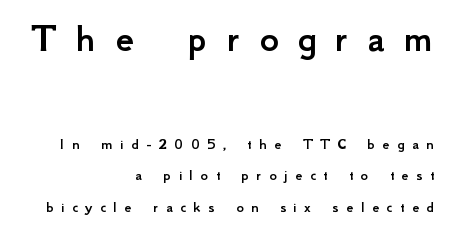
The image shows 41 px sans-serif type, upright; set right-aligned, loose line spacing (1.97x), unusually wide letter spacing (+0.47 em), not underlined; the first (top) block is 2.56x larger; low stroke contrast and a small x-height.
